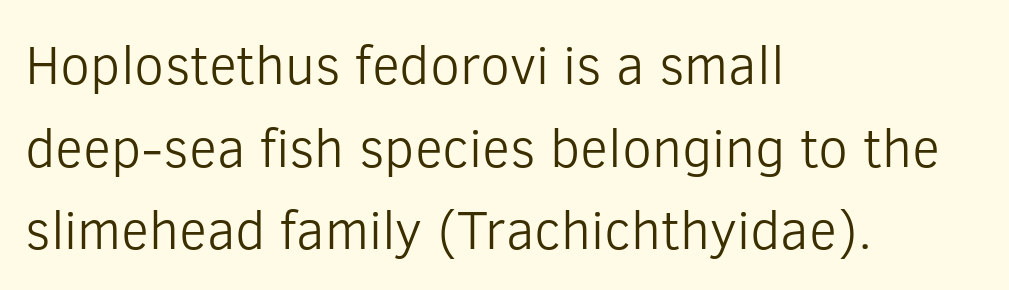
The image shows 54 px light sans-serif type, upright; set left-aligned, normal line spacing (1.53x), normal letter spacing, not underlined; low stroke contrast and a medium x-height.
